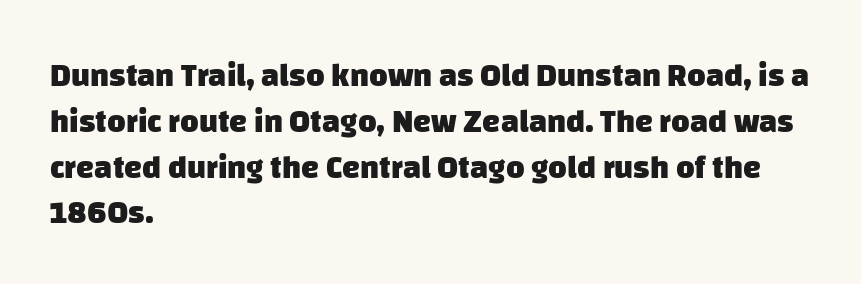
Q: Is the text bold? A: Yes.
Q: Is the typeface a serif or a sans-serif typeface? A: Sans-serif.
Q: Is the text underlined? A: No.
Q: How is the paragraph aligned? A: Left-aligned.
Q: Is the spacing between letters normal or unusually wide? A: Normal.
Q: Is the spacing between lines tight, normal or loose? A: Normal.
Q: Width (condensed, normal, or wide)? A: Normal.
Q: Stroke contrast? A: Low.
Q: x-height? A: Large.
Q: Monospaced? A: No.
